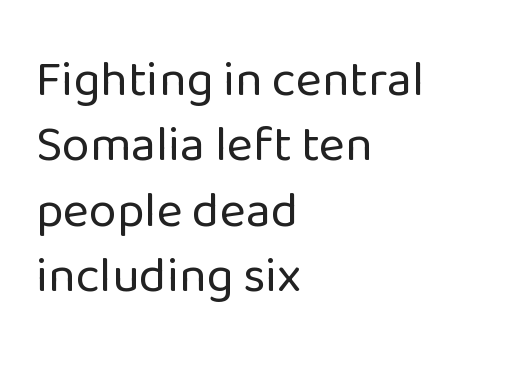
No italicization has been applied; the sample stays upright. Has an underline been added? It has not. The designer left line spacing at the default. Look at the bottom of the vertical strokes: they stop flat, with no serifs. Does extra space separate the letters? No, they use regular spacing. Proportional: the letters do not fall into vertical columns.
